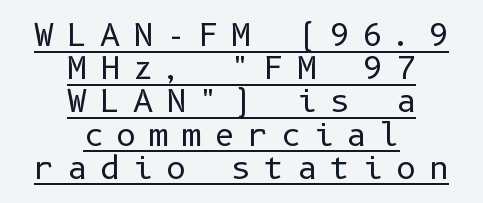
Tall strokes in this sample are plumb rather than angled. Has an underline been added? It has. Alignment: centered. One glance says dense: line gaps are narrower than usual.
